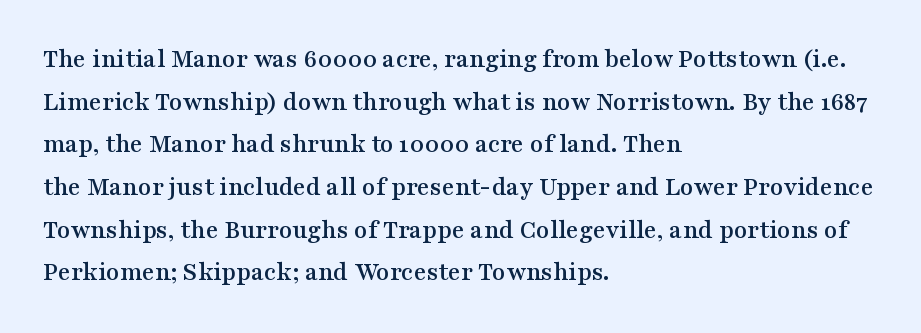
Q: Is the text italic (slanted)? A: No, it is upright.
Q: Is the text underlined? A: No.
Q: How is the paragraph aligned? A: Left-aligned.
Q: Is the spacing between letters normal or unusually wide? A: Normal.
Q: Is the spacing between lines tight, normal or loose? A: Normal.
